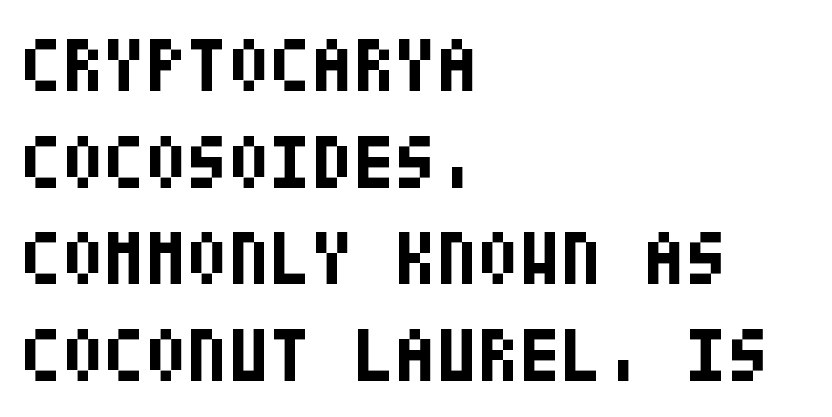
Q: Is the text bold? A: Yes.
Q: Is the text italic (slanted)? A: No, it is upright.
Q: Is the typeface a serif or a sans-serif typeface? A: Sans-serif.
Q: Is the text underlined? A: No.
Q: How is the paragraph aligned? A: Left-aligned.
Q: Is the spacing between letters normal or unusually wide? A: Normal.
Q: Is the spacing between lines tight, normal or loose? A: Normal.
Q: Width (condensed, normal, or wide)? A: Condensed.
Q: Stroke contrast? A: Low.
Q: x-height? A: Large.
